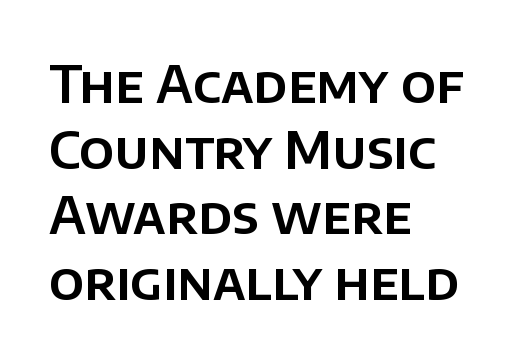
The image shows 52 px sans-serif type, upright; set left-aligned, normal line spacing (1.26x), normal letter spacing, not underlined; low stroke contrast and a large x-height.
